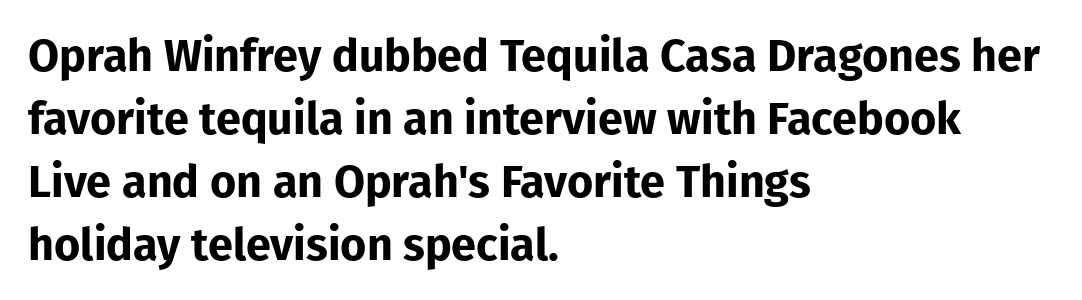
The space between consecutive lines is moderate. Its strokes are broad and dark, the hallmark of bold type. No word sits above an underline. Glyph-to-glyph distance matches everyday printed text. Alignment: flush left. Rendered with straight, roman letterforms.
